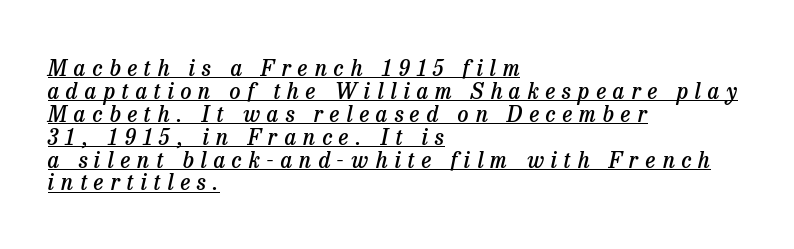
Q: Is the text bold? A: Semi-bold.
Q: Is the text italic (slanted)? A: Yes, it leans right by about 13 degrees.
Q: Is the text underlined? A: Yes.
Q: How is the paragraph aligned? A: Left-aligned.
Q: Is the spacing between letters normal or unusually wide? A: Unusually wide.
Q: Is the spacing between lines tight, normal or loose? A: Tight.
